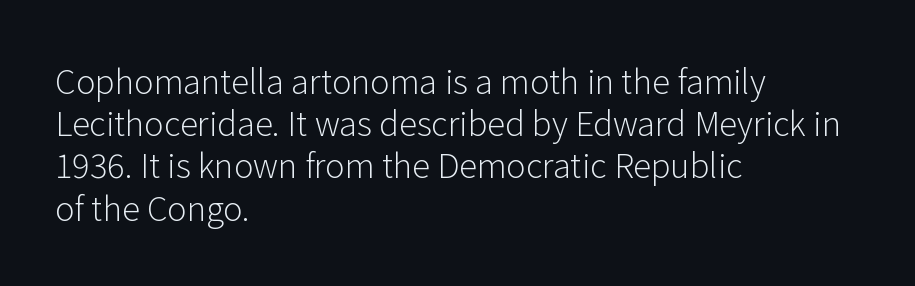
Q: Is the text bold? A: No.
Q: Is the text italic (slanted)? A: No, it is upright.
Q: Is the typeface a serif or a sans-serif typeface? A: Sans-serif.
Q: Is the text underlined? A: No.
Q: How is the paragraph aligned? A: Left-aligned.
Q: Is the spacing between letters normal or unusually wide? A: Normal.
Q: Is the spacing between lines tight, normal or loose? A: Normal.
Q: Width (condensed, normal, or wide)? A: Normal.
Q: Stroke contrast? A: Low.
Q: x-height? A: Medium.
Q: Monospaced? A: No.
